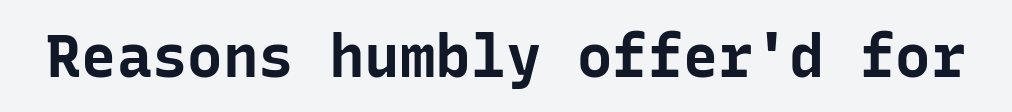
The image shows 59 px bold sans-serif type, upright, monospaced; set normal letter spacing, not underlined; low stroke contrast and a medium x-height.
